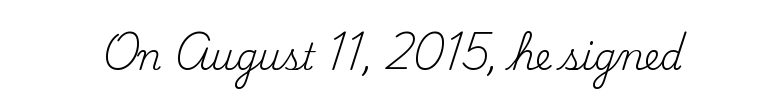
The image shows 36 px regular-weight serif type; set normal letter spacing, not underlined; medium stroke contrast and a small x-height.
